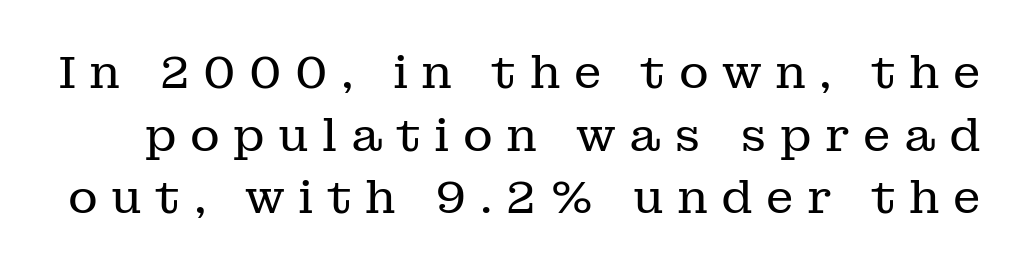
The image shows 46 px regular-weight serif type, upright; set normal line spacing (1.36x), unusually wide letter spacing (+0.29 em), not underlined; low stroke contrast and a medium x-height.
